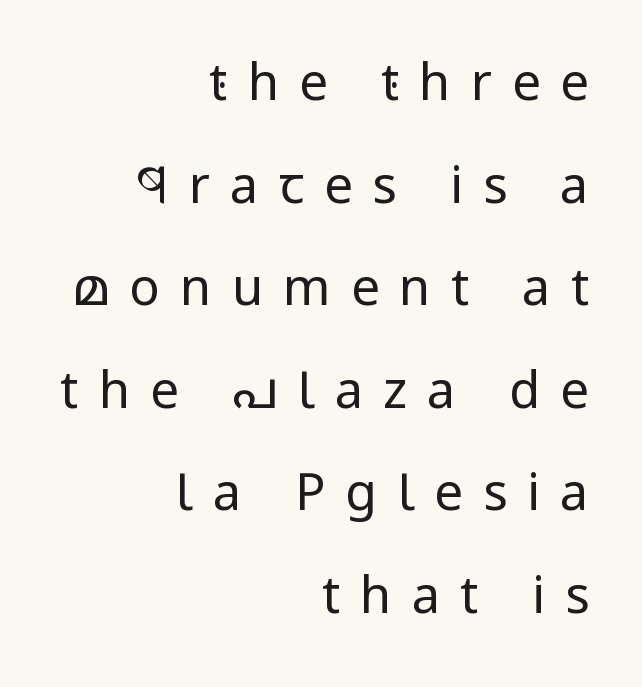
Q: Is the text bold? A: No.
Q: Is the text italic (slanted)? A: No, it is upright.
Q: Is the typeface a serif or a sans-serif typeface? A: Sans-serif.
Q: Is the text underlined? A: No.
Q: How is the paragraph aligned? A: Right-aligned.
Q: Is the spacing between letters normal or unusually wide? A: Unusually wide.
Q: Is the spacing between lines tight, normal or loose? A: Loose.
Q: Width (condensed, normal, or wide)? A: Condensed.
Q: Stroke contrast? A: Low.
Q: x-height? A: Large.
Q: Monospaced? A: No.
